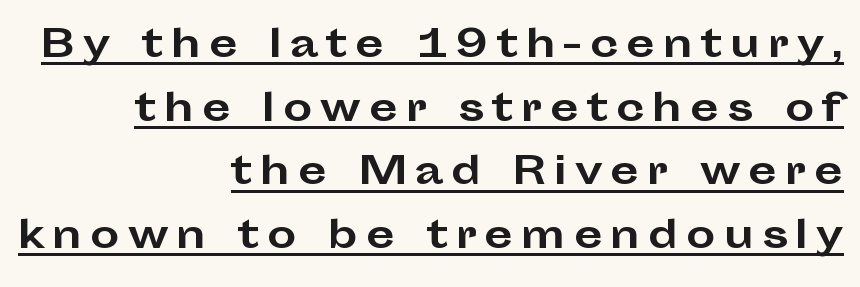
The image shows 37 px bold, wide sans-serif type, upright; set right-aligned, line spacing 1.72x, unusually wide letter spacing (+0.21 em), underlined; low stroke contrast and a medium x-height.
